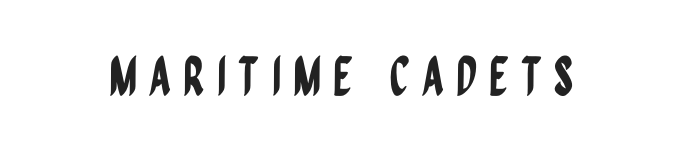
{"serif": "no", "italic": "no", "width": "condensed", "stroke_contrast": "low", "x_height": "large", "monospaced": "no", "underline": "no", "letter_spacing": "wide", "letter_spacing_em": 0.22, "glyph_px": 53}
